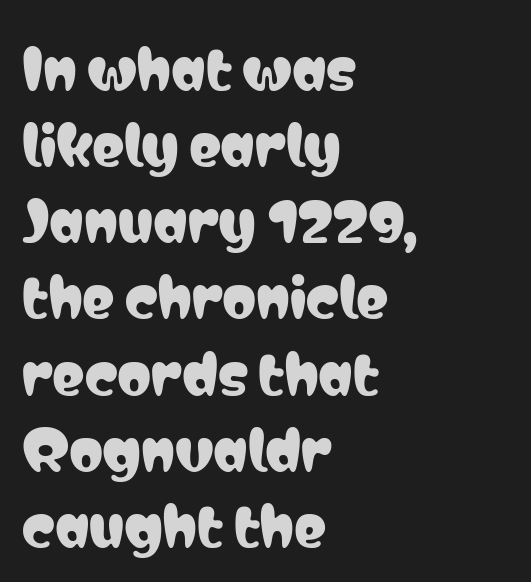
The image shows 54 px condensed sans-serif type, upright; set left-aligned, normal line spacing (1.41x), normal letter spacing, not underlined; low stroke contrast and a medium x-height.
